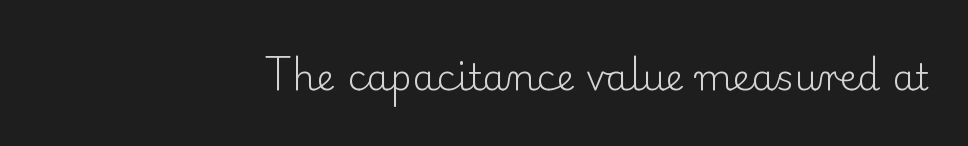
Spacing verdict: proportional, widths tailored to each character. The gaps between neighbouring characters are ordinary and unremarkable. The ragged edge is on the left, which tells us the setting is flush right. Notice how the stems are strictly vertical — no italics here. Underline: absent. The typeface has the unassuming heft of standard copy or less.
